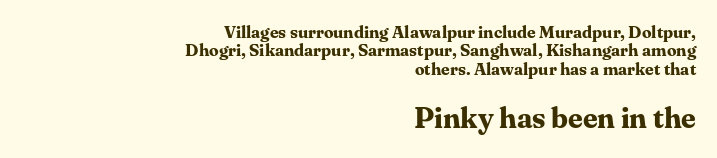
{"serif": "yes", "italic": "no", "bold": "yes", "weight": "bold", "width": "normal", "stroke_contrast": "medium", "x_height": "medium", "monospaced": "no", "underline": "no", "align": "right", "line_spacing": "tight", "line_spacing_ratio": 1.08, "letter_spacing": "normal", "letter_spacing_em": 0.0, "larger_block": "second", "size_ratio": 1.71, "glyph_px": 29}
